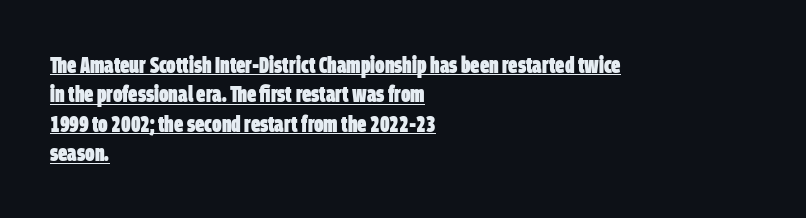
Students, observe: this is what conventionally led text looks like. Nothing unusual about the tracking: characters are spaced as the font intends. Does a line run under the words? Yes, clearly. In terms of weight, the rendering is a true, heavy bold.
